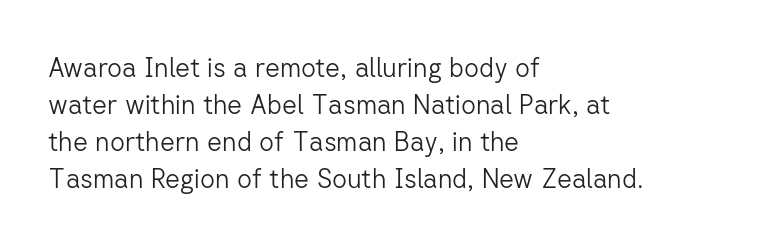
Rule under the text: the space is simply empty. The tracking reads as untouched default to a designer's eye. Compared with a typical body face, this is equally light or lighter still. A student would call this left alignment; a typographer would say flush left, rag right. The rows are spaced the way most documents space them.
